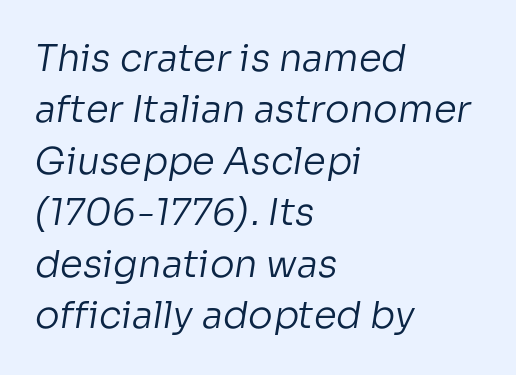
{"serif": "no", "bold": "no", "weight": "regular", "width": "normal", "stroke_contrast": "low", "x_height": "medium", "monospaced": "no", "underline": "no", "align": "left", "line_spacing": "normal", "line_spacing_ratio": 1.39, "letter_spacing": "normal", "letter_spacing_em": 0.0, "glyph_px": 37}
